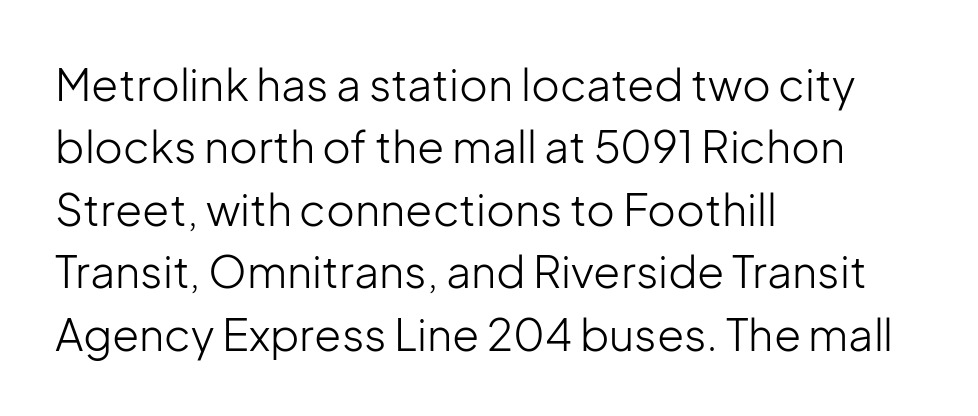
{"serif": "no", "italic": "no", "bold": "no", "weight": "light", "width": "normal", "stroke_contrast": "low", "x_height": "medium", "monospaced": "no", "underline": "no", "align": "left", "line_spacing": "normal", "line_spacing_ratio": 1.42, "letter_spacing": "normal", "letter_spacing_em": 0.0, "glyph_px": 44}
